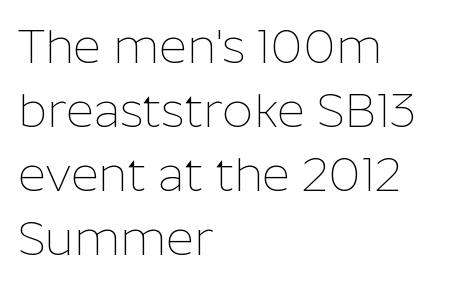
{"serif": "no", "italic": "no", "bold": "no", "weight": "thin", "width": "normal", "stroke_contrast": "low", "x_height": "medium", "monospaced": "no", "underline": "no", "align": "left", "line_spacing": "normal", "line_spacing_ratio": 1.33, "letter_spacing": "normal", "letter_spacing_em": 0.0, "glyph_px": 48}
